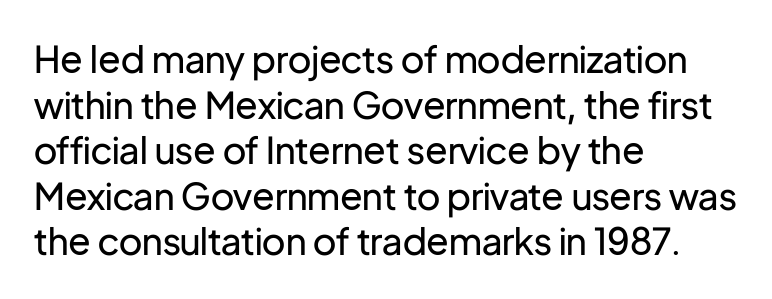
Q: Is the text bold? A: No.
Q: Is the text italic (slanted)? A: No, it is upright.
Q: Is the typeface a serif or a sans-serif typeface? A: Sans-serif.
Q: Is the text underlined? A: No.
Q: How is the paragraph aligned? A: Left-aligned.
Q: Is the spacing between letters normal or unusually wide? A: Normal.
Q: Width (condensed, normal, or wide)? A: Normal.
Q: Stroke contrast? A: Low.
Q: x-height? A: Medium.
Q: Monospaced? A: No.
